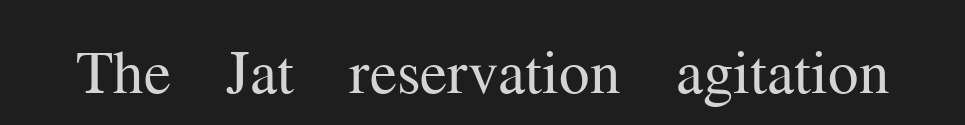
The image shows 61 px regular-weight serif type, upright; set normal letter spacing, not underlined; medium stroke contrast and a medium x-height.
